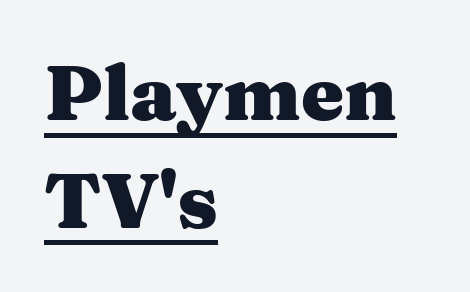
Successive baselines arrive at the customary interval. A typesetter would call this proportional, since set widths differ per character. The letters sit at their default tracking, neither squeezed nor spread. The face used here is seriffed, in the tradition of book romans. Glance below the letters and you will spot a drawn line. This is heavy type, rendered in bold.
